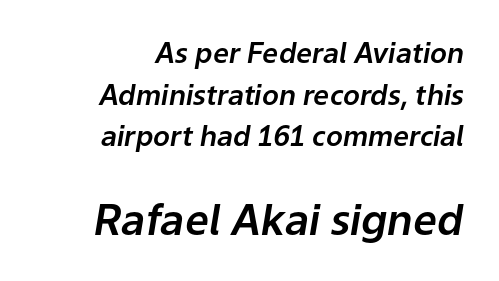
The image shows 42 px text type, italic (leaning right); set right-aligned, normal line spacing (1.49x), normal letter spacing, not underlined; the second (bottom) block is 1.5x larger; low stroke contrast and a medium x-height.
